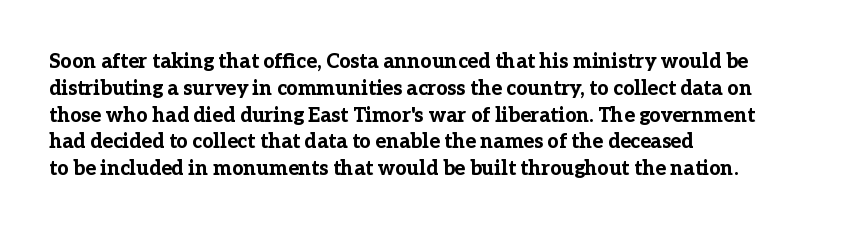
Q: Is the text bold? A: Yes.
Q: Is the text italic (slanted)? A: No, it is upright.
Q: Is the text underlined? A: No.
Q: How is the paragraph aligned? A: Left-aligned.
Q: Is the spacing between letters normal or unusually wide? A: Normal.
Q: Is the spacing between lines tight, normal or loose? A: Normal.
